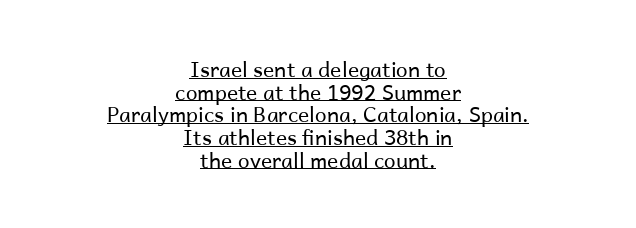
Glance below the letters and you will spot a drawn line. Short and long lines alike share a common midpoint. Between one letter and the next there's only the usual sliver of space. Every stem runs plumb, perpendicular to the baseline. Honestly, the rows look squashed on top of each other. A quiet, ordinary-to-light weight characterises the typeface.
